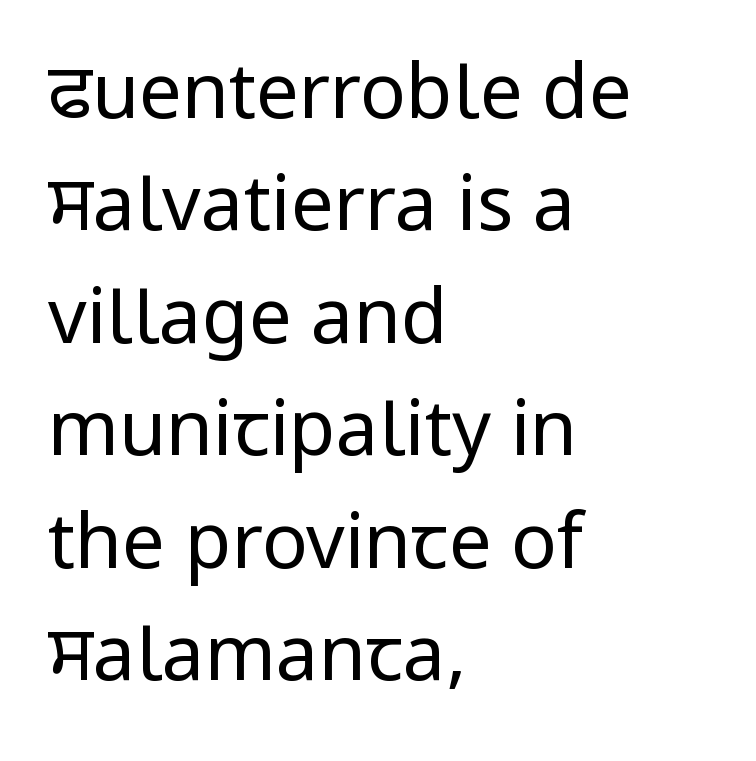
The image shows 76 px regular-weight sans-serif type, upright; set left-aligned, normal line spacing (1.48x), normal letter spacing, not underlined; low stroke contrast and a medium x-height.
